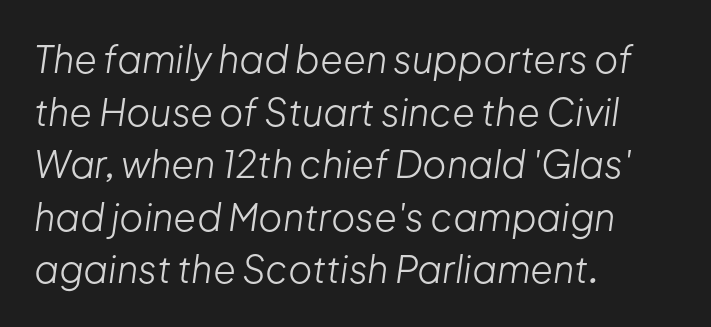
No letter is thick-stroked: the sample isn't bold. Looking at the ascenders, they clearly lean. Each new line begins a customary step beneath the previous one. You could not count columns in this text — the font is proportionally spaced. The setting favours the left margin, as ordinary paragraphs usually do.
